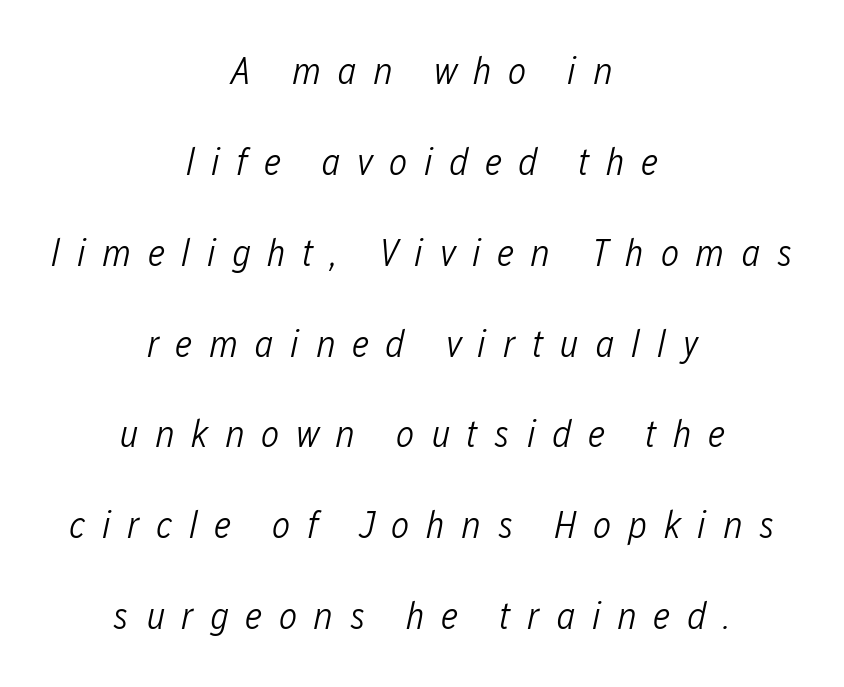
Q: Is the text bold? A: No.
Q: Is the text italic (slanted)? A: Yes, it leans right by about 12 degrees.
Q: Is the text underlined? A: No.
Q: How is the paragraph aligned? A: Centered.
Q: Is the spacing between letters normal or unusually wide? A: Unusually wide.
Q: Is the spacing between lines tight, normal or loose? A: Loose.
Q: Width (condensed, normal, or wide)? A: Condensed.
Q: Stroke contrast? A: Low.
Q: x-height? A: Medium.
Q: Monospaced? A: No.
